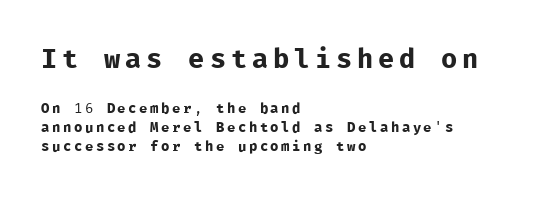
Ordinary non-slanted type is in use. Weight class: somewhere from thin through regular. If you squint, the top block still reads clearly — it's the larger of the two. The rendering anchors every line to the left-hand side. If you measured baseline to baseline, you'd find a middling distance. Any mark beneath the type? The region is blank.
